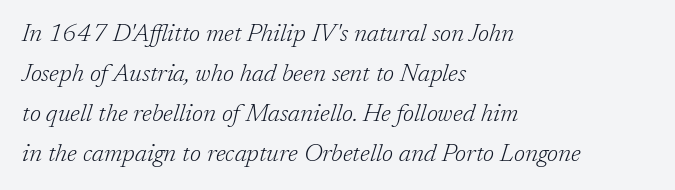
Q: Is the text bold? A: No.
Q: Is the text italic (slanted)? A: Yes, it leans right by about 17 degrees.
Q: Is the text underlined? A: No.
Q: How is the paragraph aligned? A: Left-aligned.
Q: Is the spacing between letters normal or unusually wide? A: Normal.
Q: Is the spacing between lines tight, normal or loose? A: Normal.
